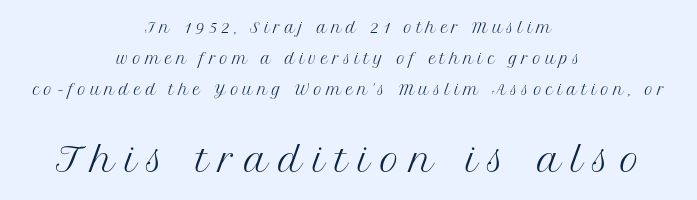
{"serif": "yes", "bold": "no", "weight": "regular", "width": "normal", "stroke_contrast": "medium", "x_height": "medium", "monospaced": "no", "underline": "no", "align": "center", "line_spacing": "loose", "line_spacing_ratio": 2.22, "letter_spacing": "wide", "letter_spacing_em": 0.31, "larger_block": "second", "size_ratio": 2.36, "glyph_px": 33}
